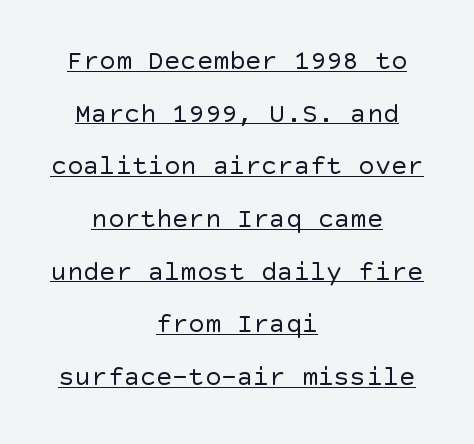
{"italic": "no", "bold": "no", "underline": "yes", "align": "center", "line_spacing": "loose", "line_spacing_ratio": 1.95, "letter_spacing": "normal", "letter_spacing_em": 0.0, "glyph_px": 27}
